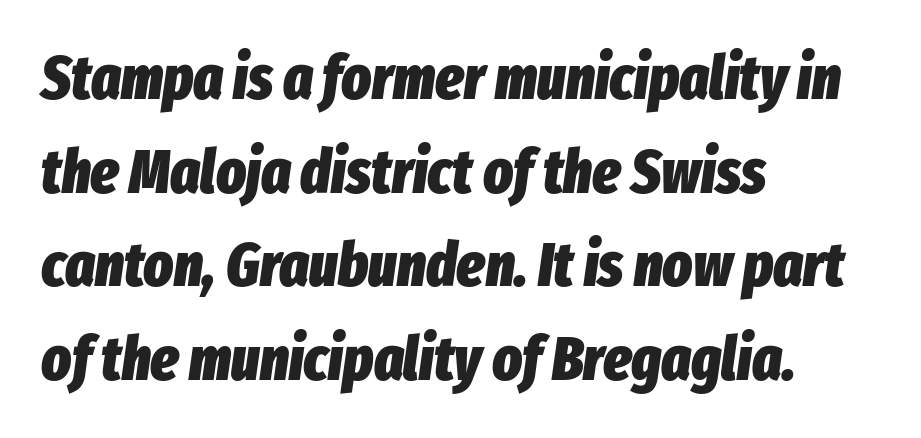
{"italic": "yes", "lean": "right", "slant_degrees": 8, "bold": "yes", "weight": "heavy", "width": "condensed", "stroke_contrast": "low", "x_height": "medium", "monospaced": "no", "underline": "no", "align": "left", "line_spacing": "normal", "line_spacing_ratio": 1.51, "letter_spacing": "normal", "letter_spacing_em": 0.0, "glyph_px": 62}
